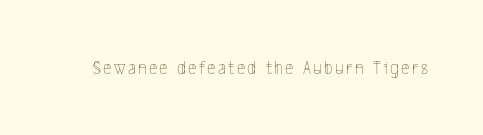
{"italic": "no", "bold": "no", "underline": "no", "glyph_px": 20}
